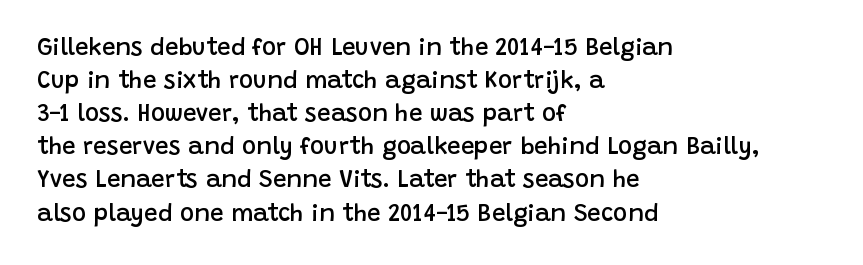
This rendering features lettering with no underline. Firm but not heavy-handed strokes: this text is semibold. Compared with typical body copy, the letter spacing here is the same. This sample is left-justified, so line endings fall wherever the words run out. Normally led — the rows are evenly, conventionally spaced.
